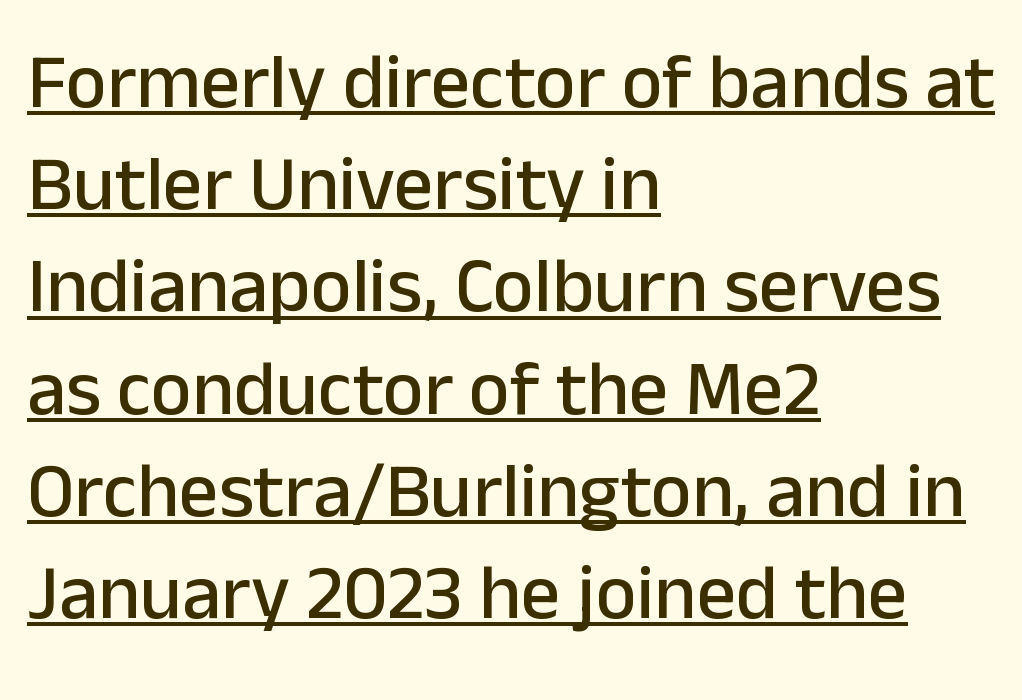
{"serif": "no", "italic": "no", "width": "normal", "stroke_contrast": "low", "x_height": "medium", "monospaced": "no", "underline": "yes", "align": "left", "line_spacing": "normal", "line_spacing_ratio": 1.31, "letter_spacing": "normal", "letter_spacing_em": 0.0, "glyph_px": 78}
